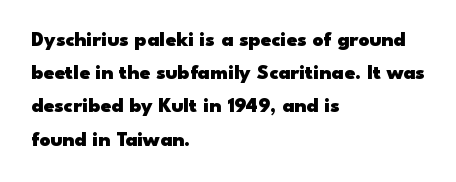
The image shows 21 px bold type, upright; set left-aligned, normal line spacing (1.58x), normal letter spacing, not underlined.
